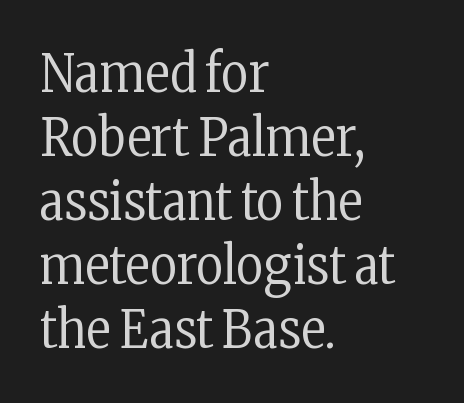
The image shows 52 px regular-weight, condensed serif type, upright; set left-aligned, line spacing 1.23x, normal letter spacing, not underlined; low stroke contrast and a medium x-height.
